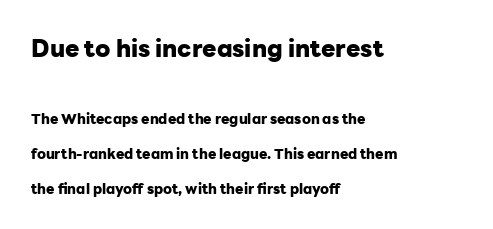
The image shows 24 px bold type, upright; set left-aligned, loose line spacing (2.47x), normal letter spacing, not underlined; the first (top) block is 1.71x larger.
